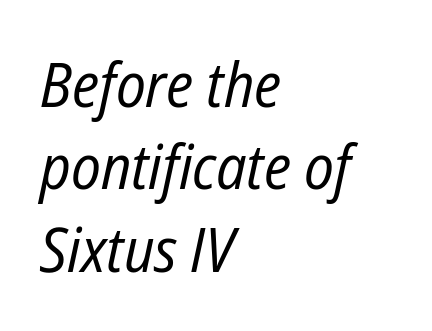
The typesetter chose a ragged-right arrangement here. Here the designer chose a conventional face with non-uniform glyph widths. Here the glyphs are tracked normally, forming tight word shapes. Italic? Definitely — the glyphs are oblique. Check under the words: just untouched page.
